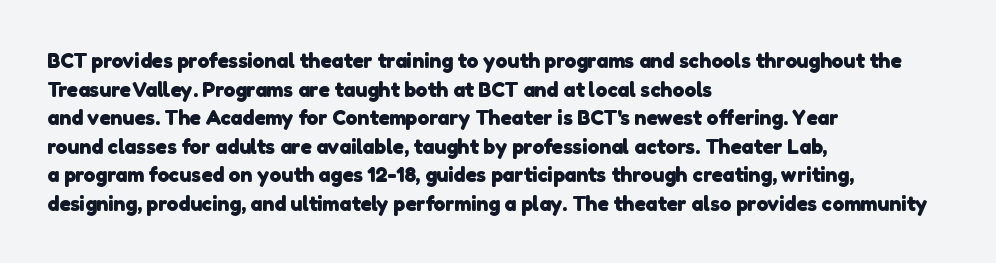
Words float on clear page, feet unadorned. Typesetter's note: full bold, strokes at maximum text heaviness. In terms of letterspacing, this is plain default setting. Every row of glyphs begins at an identical x-position on the left.
